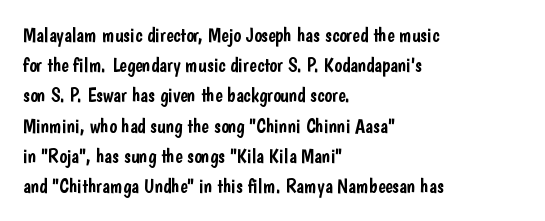
Q: Is the text italic (slanted)? A: No, it is upright.
Q: Is the text underlined? A: No.
Q: How is the paragraph aligned? A: Left-aligned.
Q: Is the spacing between letters normal or unusually wide? A: Normal.
Q: Is the spacing between lines tight, normal or loose? A: Normal.
